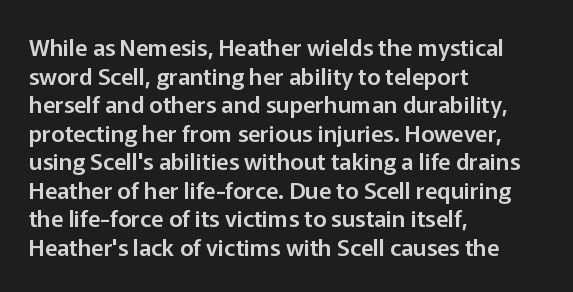
Q: Is the text italic (slanted)? A: No, it is upright.
Q: Is the text underlined? A: No.
Q: How is the paragraph aligned? A: Left-aligned.
Q: Is the spacing between letters normal or unusually wide? A: Normal.
